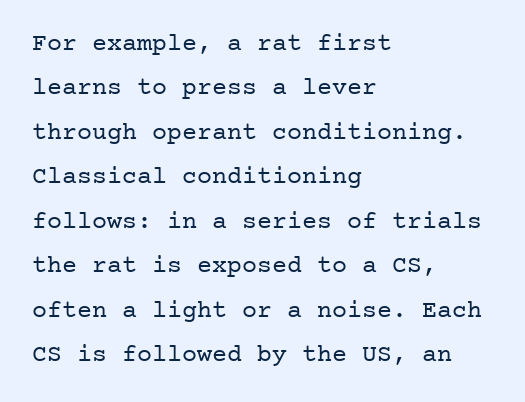
Q: Is the text bold? A: No.
Q: Is the text italic (slanted)? A: No, it is upright.
Q: Is the text underlined? A: No.
Q: How is the paragraph aligned? A: Left-aligned.
Q: Is the spacing between letters normal or unusually wide? A: Normal.
